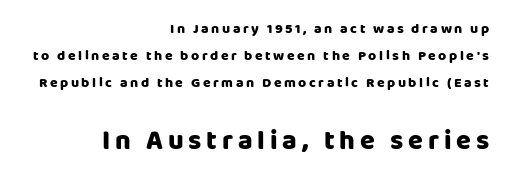
Q: Is the text bold? A: Yes.
Q: Is the text italic (slanted)? A: No, it is upright.
Q: Is the text underlined? A: No.
Q: How is the paragraph aligned? A: Right-aligned.
Q: Is the spacing between lines tight, normal or loose? A: Loose.
Q: Which block of text is set in a larger size, the first (top) or the second (bottom)? A: The second (bottom) one.
